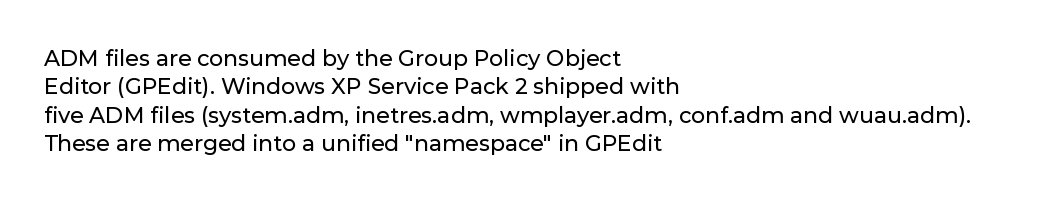
Does extra space separate the letters? No, they use regular spacing. Rows of type keep a routine distance in the vertical direction. Descender tails drop into unmarked territory. No italicization has been applied; the sample stays upright.
